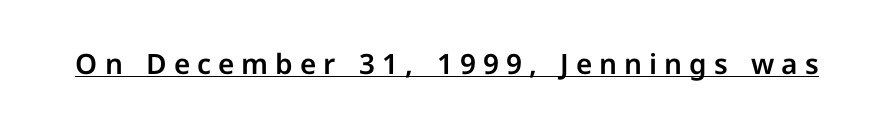
{"serif": "no", "italic": "no", "width": "normal", "stroke_contrast": "low", "x_height": "medium", "monospaced": "no", "underline": "yes", "letter_spacing": "wide", "letter_spacing_em": 0.25, "glyph_px": 28}
